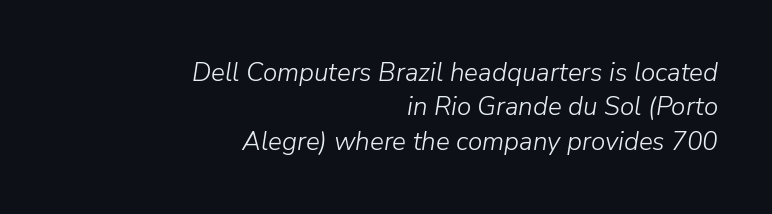
The glyphs are unaccompanied by any horizontal stroke below them. Each stroke keeps to a modest, everyday thickness or less. Casual observation: everything's shoved over to the right. Characters follow at the spacing the type designer built in.
